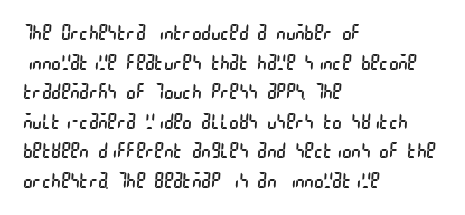
The image shows 20 px text type; set left-aligned, normal line spacing (1.48x), normal letter spacing, not underlined.
